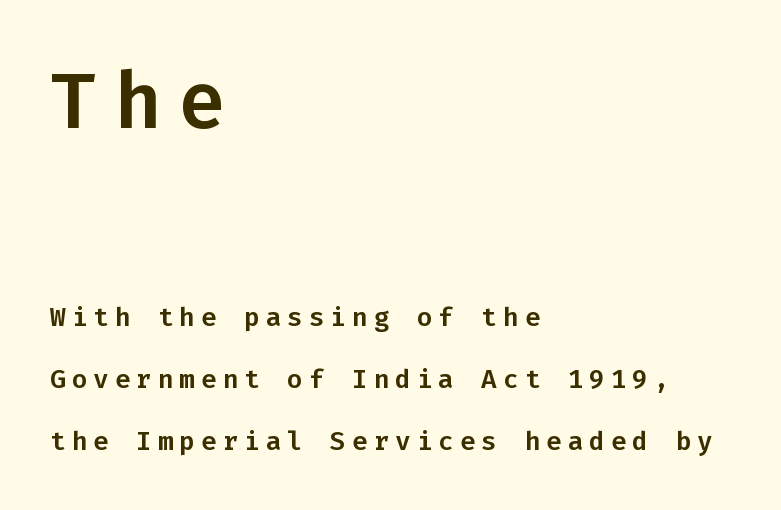
Q: Is the text italic (slanted)? A: No, it is upright.
Q: Is the typeface a serif or a sans-serif typeface? A: Sans-serif.
Q: Is the text underlined? A: No.
Q: How is the paragraph aligned? A: Left-aligned.
Q: Is the spacing between letters normal or unusually wide? A: Unusually wide.
Q: Is the spacing between lines tight, normal or loose? A: Loose.
Q: Which block of text is set in a larger size, the first (top) or the second (bottom)? A: The first (top) one.
Q: Width (condensed, normal, or wide)? A: Normal.
Q: Stroke contrast? A: Low.
Q: x-height? A: Medium.
Q: Monospaced? A: Yes.
